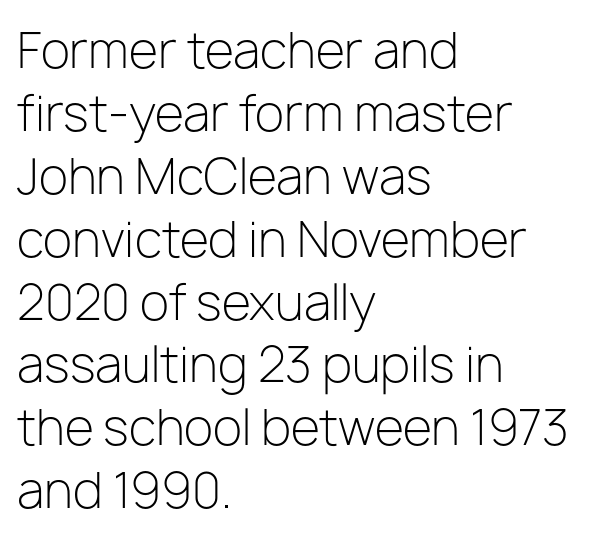
Does the copy run flush right? No — it runs flush left. Character widths vary here, with narrow letters taking less room than wide ones. A light-to-regular cut is what we see here. Honestly, the row spacing looks completely unremarkable. Is the letter spacing exaggerated? No — it looks like the ordinary default.
